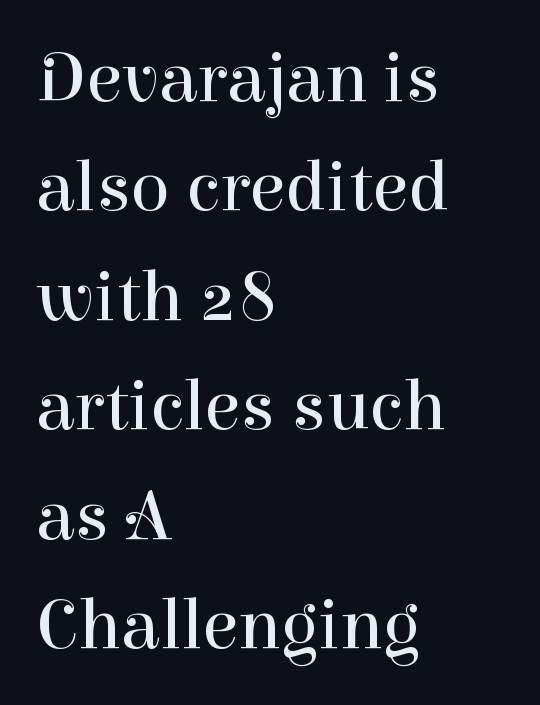
The image shows 73 px regular-weight serif type, upright; set left-aligned, normal line spacing (1.5x), normal letter spacing, not underlined; high stroke contrast and a medium x-height.
